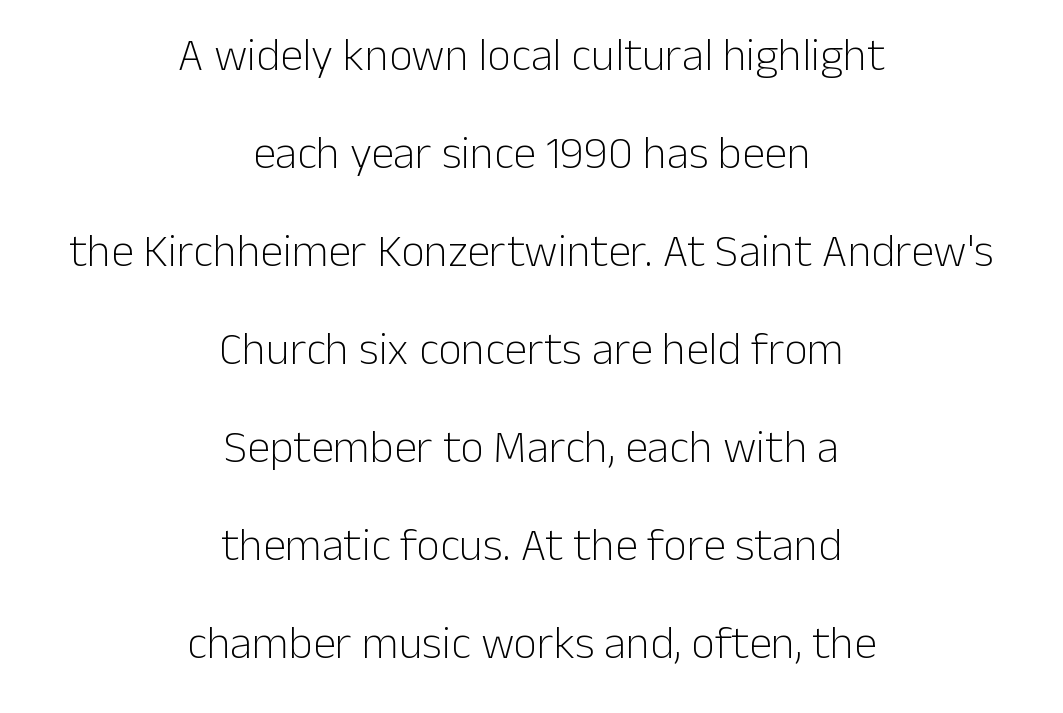
Q: Is the text bold? A: No.
Q: Is the text italic (slanted)? A: No, it is upright.
Q: Is the typeface a serif or a sans-serif typeface? A: Sans-serif.
Q: Is the text underlined? A: No.
Q: How is the paragraph aligned? A: Centered.
Q: Is the spacing between letters normal or unusually wide? A: Normal.
Q: Is the spacing between lines tight, normal or loose? A: Loose.
Q: Width (condensed, normal, or wide)? A: Normal.
Q: Stroke contrast? A: Low.
Q: x-height? A: Medium.
Q: Monospaced? A: No.
